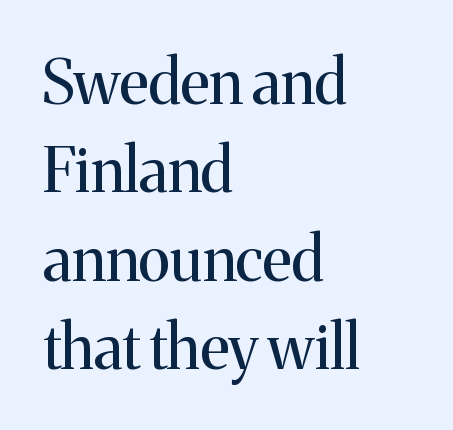
{"serif": "yes", "italic": "no", "bold": "no", "weight": "regular", "width": "normal", "stroke_contrast": "medium", "x_height": "medium", "monospaced": "no", "underline": "no", "align": "left", "line_spacing": "normal", "line_spacing_ratio": 1.45, "letter_spacing": "normal", "letter_spacing_em": 0.0, "glyph_px": 61}
